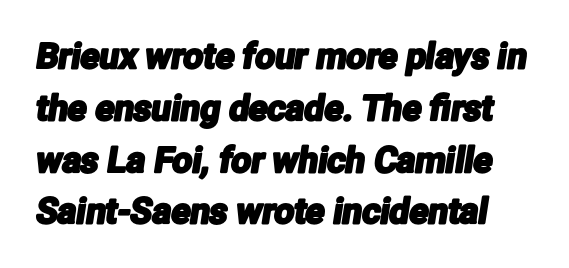
{"serif": "no", "width": "condensed", "stroke_contrast": "low", "x_height": "medium", "monospaced": "no", "underline": "no", "line_spacing": "normal", "line_spacing_ratio": 1.48, "letter_spacing": "normal", "letter_spacing_em": 0.0, "glyph_px": 35}
